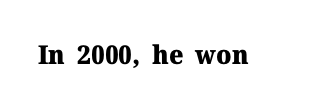
The image shows 26 px bold type, upright; set normal letter spacing, not underlined.
